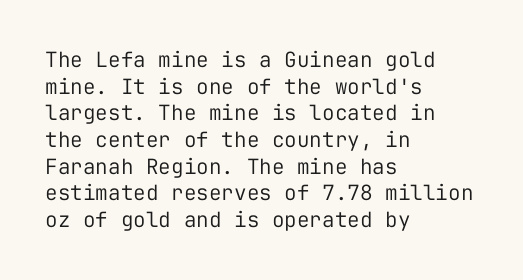
The image shows 21 px text type, upright; set left-aligned, normal line spacing (1.27x), normal letter spacing, not underlined.
